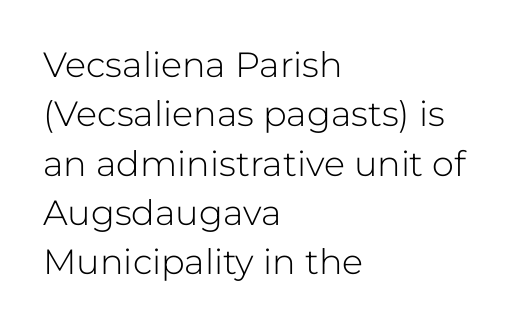
{"serif": "no", "italic": "no", "bold": "no", "weight": "light", "width": "normal", "stroke_contrast": "low", "x_height": "medium", "monospaced": "no", "underline": "no", "align": "left", "line_spacing": "normal", "line_spacing_ratio": 1.41, "letter_spacing": "normal", "letter_spacing_em": 0.0, "glyph_px": 35}
